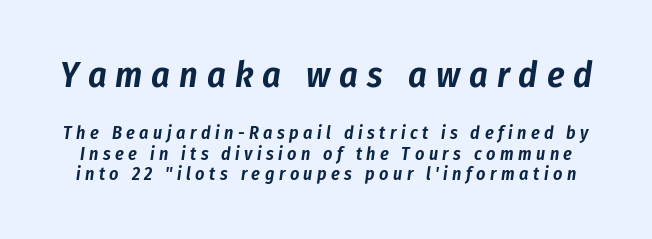
{"italic": "yes", "lean": "right", "slant_degrees": 8, "width": "condensed", "stroke_contrast": "low", "x_height": "medium", "monospaced": "no", "underline": "no", "line_spacing": "tight", "line_spacing_ratio": 1.13, "letter_spacing": "wide", "letter_spacing_em": 0.25, "larger_block": "first", "size_ratio": 2.0, "glyph_px": 36}
